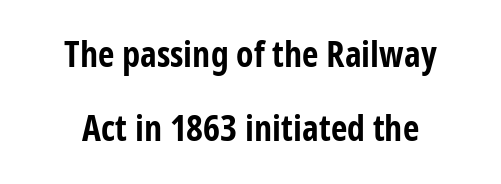
The image shows 36 px bold, condensed sans-serif type, upright; set centered, loose line spacing (2.05x), normal letter spacing, not underlined; low stroke contrast and a medium x-height.
